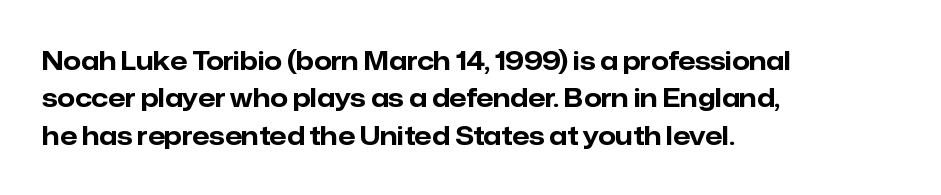
The image shows 25 px bold type, upright; set left-aligned, normal line spacing (1.5x), normal letter spacing, not underlined.
